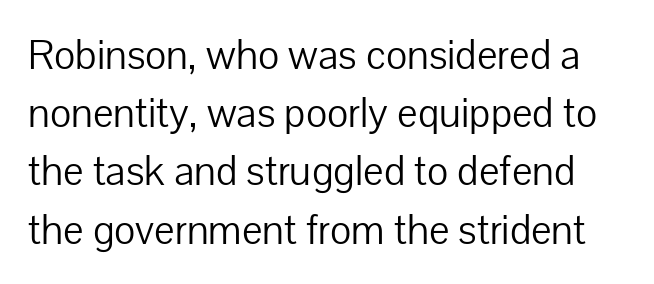
The strokes are not fattened; the text isn't bold. In terms of posture, this sample is upright. Lines of text with bare space underneath. The face used here is proportionally spaced, like ordinary book or web type. Tracking here is standard; glyphs follow each other at the usual distance.
